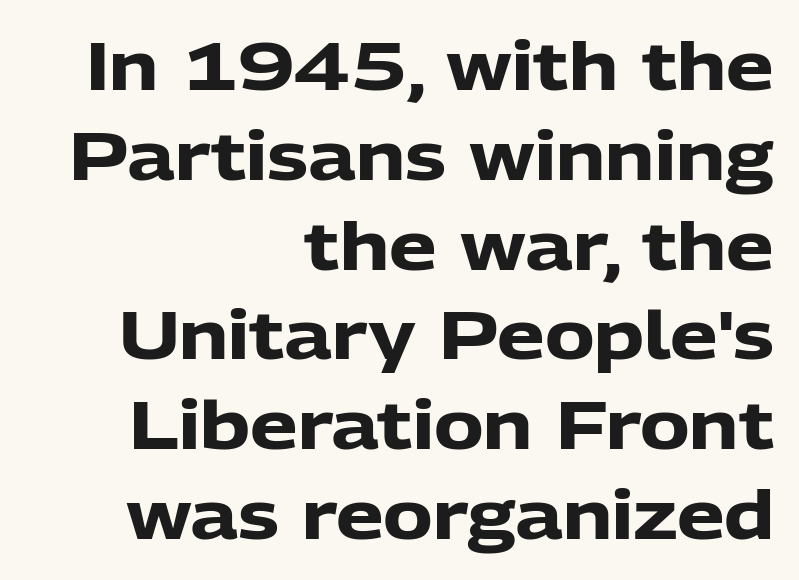
The font's upright variant was chosen for this text. Does extra space separate the letters? No, they use regular spacing. The type family on display is of the sans-serif kind. The letters advance in unequal steps, a hallmark of proportional type.
